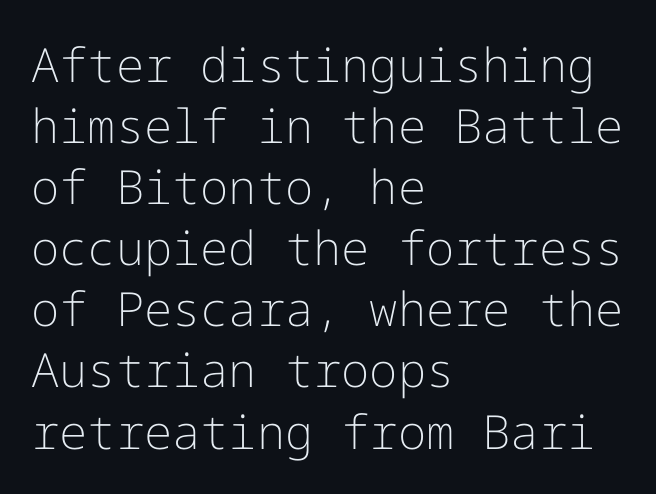
Q: Is the text bold? A: No.
Q: Is the text italic (slanted)? A: No, it is upright.
Q: Is the typeface a serif or a sans-serif typeface? A: Sans-serif.
Q: Is the text underlined? A: No.
Q: How is the paragraph aligned? A: Left-aligned.
Q: Is the spacing between letters normal or unusually wide? A: Normal.
Q: Is the spacing between lines tight, normal or loose? A: Normal.
Q: Width (condensed, normal, or wide)? A: Normal.
Q: Stroke contrast? A: Low.
Q: x-height? A: Medium.
